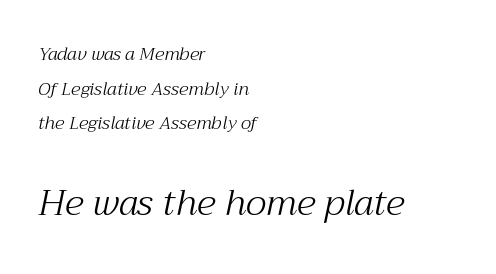
Q: Is the text bold? A: No.
Q: Is the text italic (slanted)? A: Yes, it leans right by about 12 degrees.
Q: Is the typeface a serif or a sans-serif typeface? A: Serif.
Q: Is the text underlined? A: No.
Q: How is the paragraph aligned? A: Left-aligned.
Q: Is the spacing between letters normal or unusually wide? A: Normal.
Q: Is the spacing between lines tight, normal or loose? A: Loose.
Q: Which block of text is set in a larger size, the first (top) or the second (bottom)? A: The second (bottom) one.
Q: Width (condensed, normal, or wide)? A: Normal.
Q: Stroke contrast? A: Medium.
Q: x-height? A: Medium.
Q: Monospaced? A: No.
